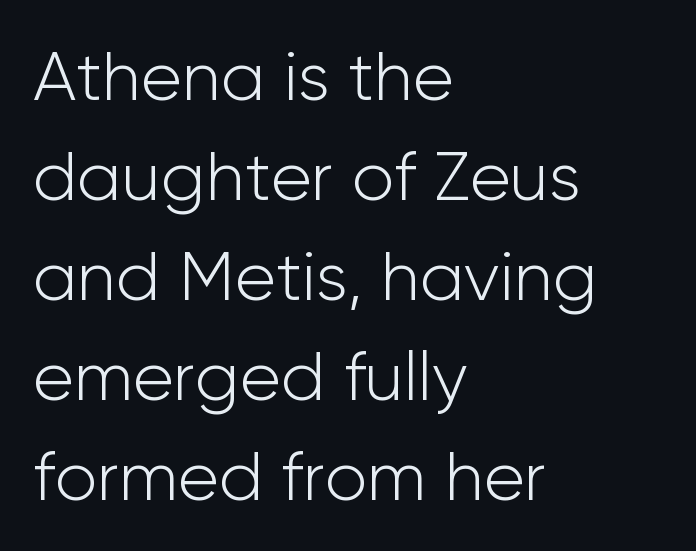
Q: Is the text bold? A: No.
Q: Is the text italic (slanted)? A: No, it is upright.
Q: Is the typeface a serif or a sans-serif typeface? A: Sans-serif.
Q: Is the text underlined? A: No.
Q: How is the paragraph aligned? A: Left-aligned.
Q: Is the spacing between letters normal or unusually wide? A: Normal.
Q: Is the spacing between lines tight, normal or loose? A: Normal.
Q: Width (condensed, normal, or wide)? A: Normal.
Q: Stroke contrast? A: Low.
Q: x-height? A: Medium.
Q: Monospaced? A: No.
